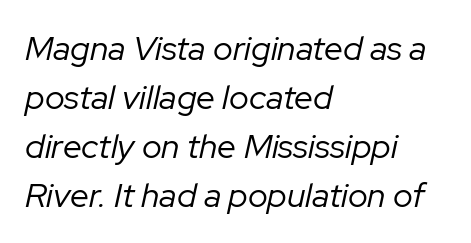
{"italic": "yes", "lean": "right", "slant_degrees": 12, "bold": "no", "weight": "regular", "width": "normal", "stroke_contrast": "low", "x_height": "medium", "monospaced": "no", "underline": "no", "align": "left", "line_spacing": "normal", "line_spacing_ratio": 1.44, "letter_spacing": "normal", "letter_spacing_em": 0.0, "glyph_px": 34}
